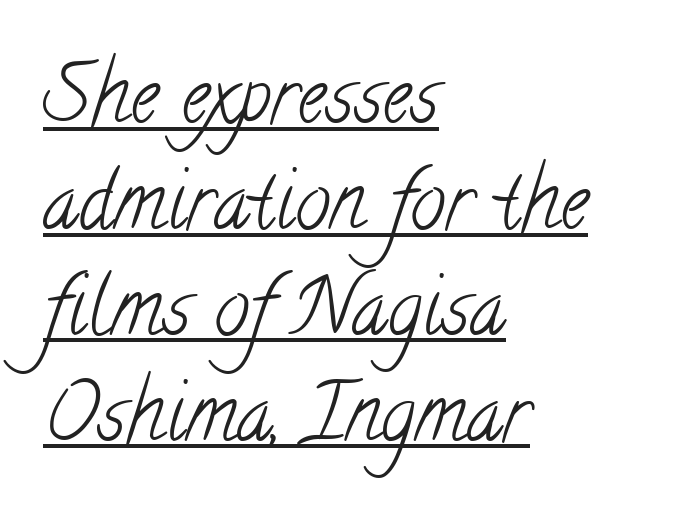
The image shows 79 px light, condensed serif type; set left-aligned, normal line spacing (1.34x), normal letter spacing, underlined; low stroke contrast and a small x-height.
